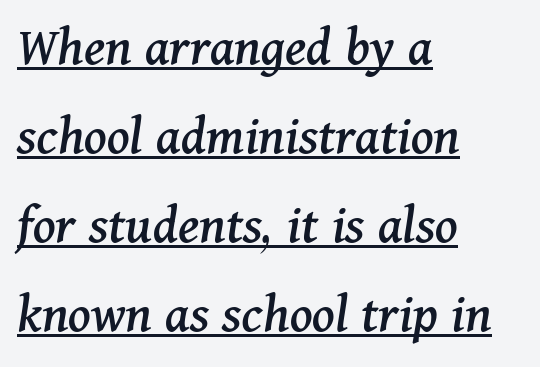
{"serif": "yes", "italic": "yes", "lean": "right", "slant_degrees": 11, "width": "normal", "stroke_contrast": "medium", "x_height": "medium", "monospaced": "no", "underline": "yes", "align": "left", "line_spacing": "normal", "line_spacing_ratio": 1.59, "letter_spacing": "normal", "letter_spacing_em": 0.0, "glyph_px": 56}
